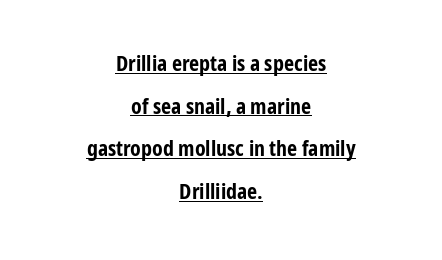
The lines are spread far apart with generous leading. You'd pick this weight for a headline — it's a proper bold. Glance below the letters and you will spot a drawn line. What stands out about the letter spacing? Nothing — it is the standard amount.
